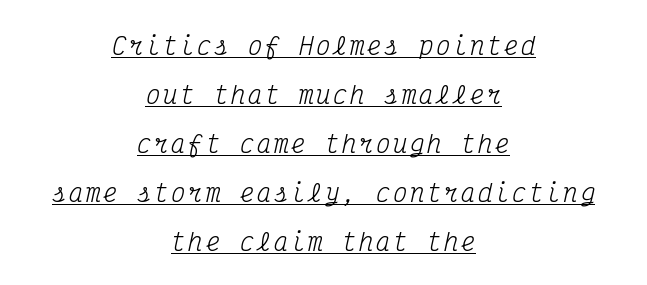
The font is comparable to plain body text, perhaps lighter. The passage shown stacks its lines with a broad gap. In terms of posture, this sample is oblique. Centered paragraph, ragged on both sides. The string is rendered with underlining switched on.
